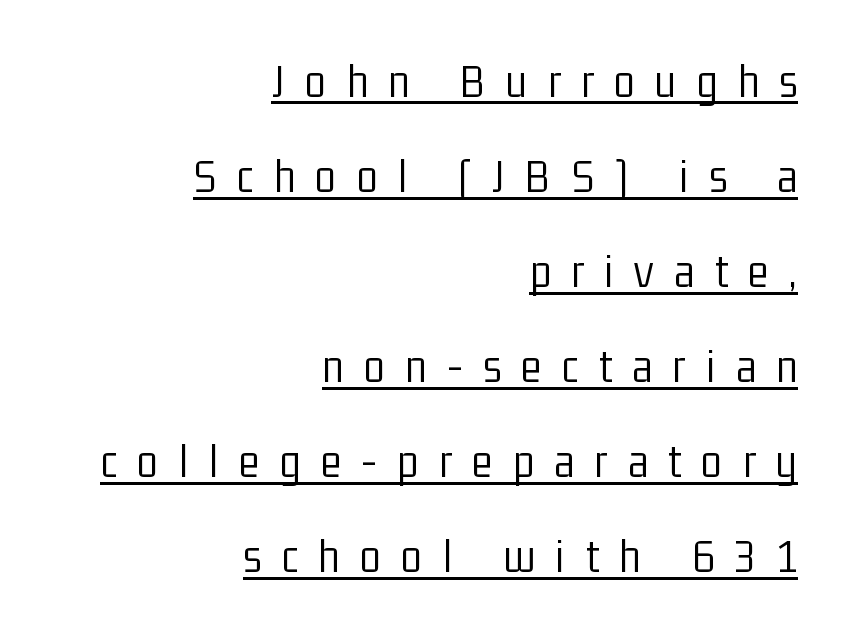
The image shows 48 px light, condensed sans-serif type, upright; set right-aligned, loose line spacing (1.98x), unusually wide letter spacing (+0.43 em), underlined; low stroke contrast and a medium x-height.
